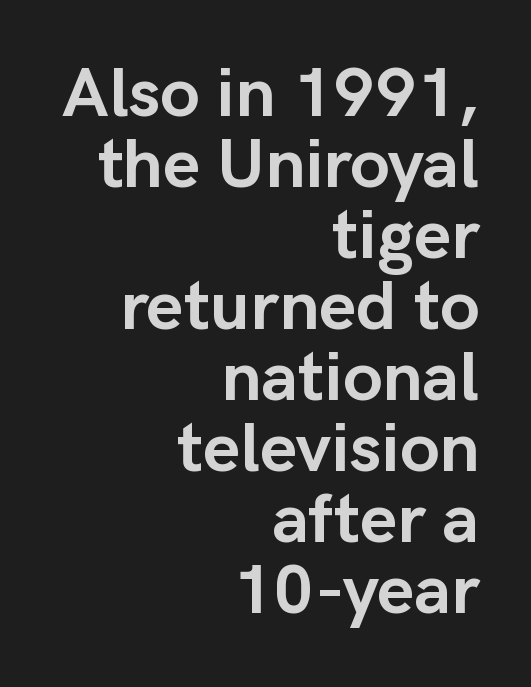
A student would call this right alignment; a typographer would say flush right, rag left. In terms of leading, this rendering errs on the cramped side. These lines are composed in type without serifs. The passage shown is emphatically bold. Short note: letters normally spaced. Each letter keeps its own natural width here, so spacing adapts to shape.
